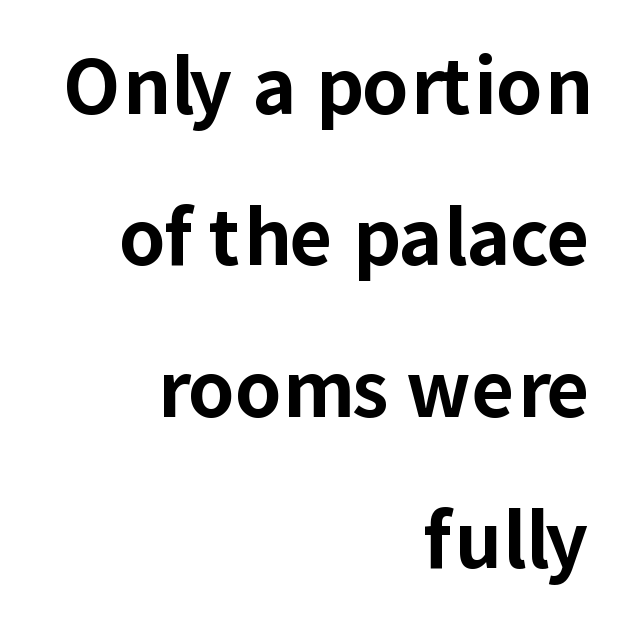
The image shows 75 px bold sans-serif type, upright; set right-aligned, loose line spacing (2.02x), normal letter spacing, not underlined; low stroke contrast and a medium x-height.
